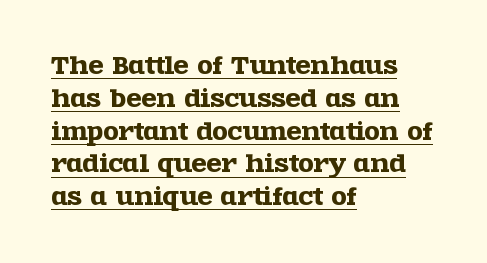
{"italic": "no", "underline": "yes", "align": "left", "line_spacing": "normal", "line_spacing_ratio": 1.49, "letter_spacing": "normal", "letter_spacing_em": 0.0, "glyph_px": 22}
